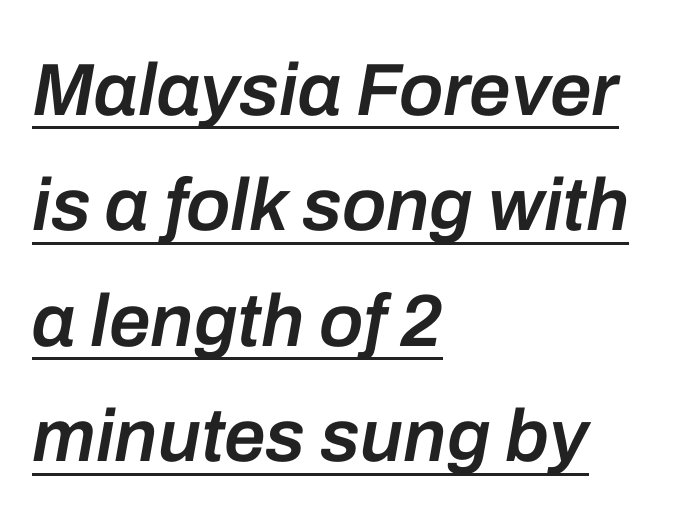
Q: Is the text bold? A: Semi-bold.
Q: Is the text italic (slanted)? A: Yes, it leans right by about 10 degrees.
Q: Is the text underlined? A: Yes.
Q: How is the paragraph aligned? A: Left-aligned.
Q: Is the spacing between letters normal or unusually wide? A: Normal.
Q: Is the spacing between lines tight, normal or loose? A: Normal.
Q: Width (condensed, normal, or wide)? A: Normal.
Q: Stroke contrast? A: Low.
Q: x-height? A: Medium.
Q: Monospaced? A: No.
